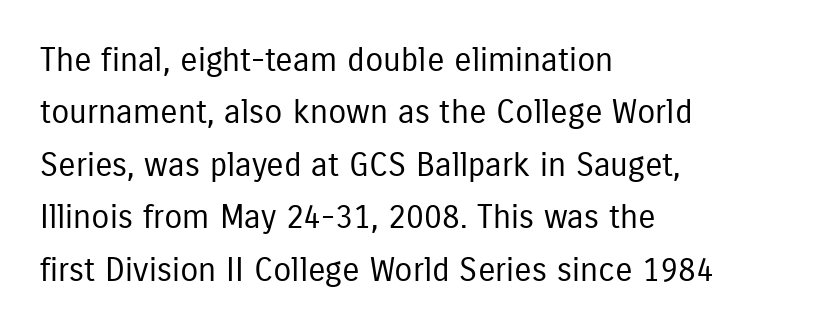
The image shows 33 px regular-weight, condensed sans-serif type, upright; set left-aligned, normal line spacing (1.59x), normal letter spacing, not underlined; low stroke contrast and a medium x-height.
